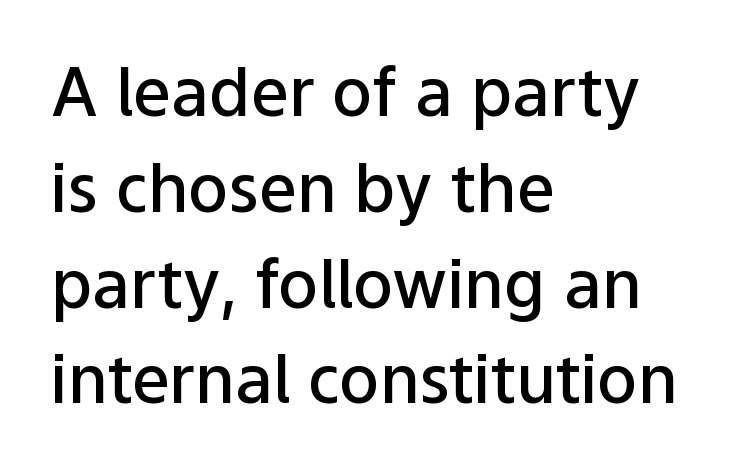
The image shows 67 px semibold sans-serif type, upright; set left-aligned, normal line spacing (1.43x), normal letter spacing, not underlined; low stroke contrast and a medium x-height.
